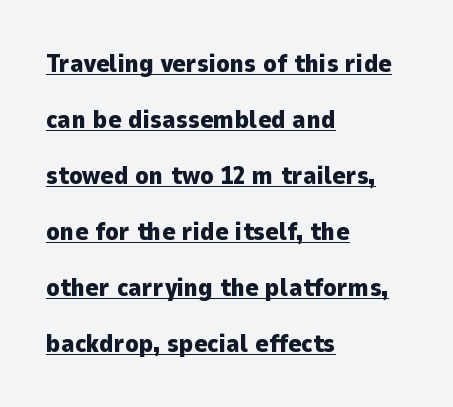
Is the letter spacing exaggerated? No — it looks like the ordinary default. This block would shrink considerably if given ordinary leading; it's expanded now. Does a line run under the words? Yes, clearly. Caption: multi-line text, flush left, ragged right.
